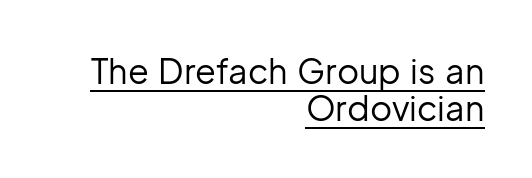
{"serif": "no", "italic": "no", "bold": "no", "weight": "regular", "width": "normal", "stroke_contrast": "low", "x_height": "medium", "monospaced": "no", "underline": "yes", "align": "right", "line_spacing": "tight", "line_spacing_ratio": 1.09, "letter_spacing": "normal", "letter_spacing_em": 0.0, "glyph_px": 34}
